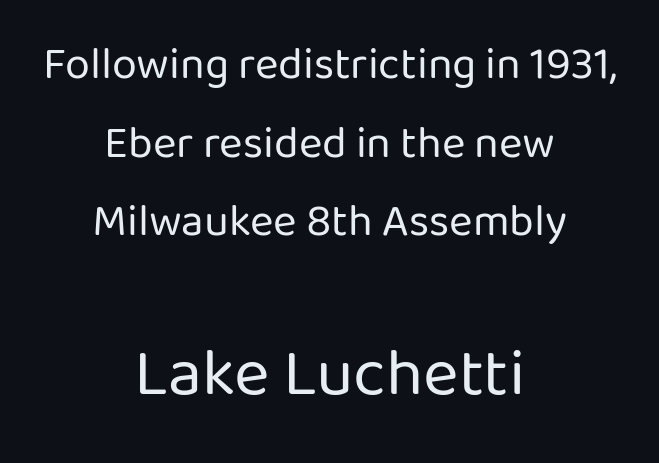
The image shows 68 px regular-weight sans-serif type, upright; set centered, line spacing 1.75x, normal letter spacing, not underlined; the second (bottom) block is 1.51x larger; low stroke contrast and a medium x-height.
